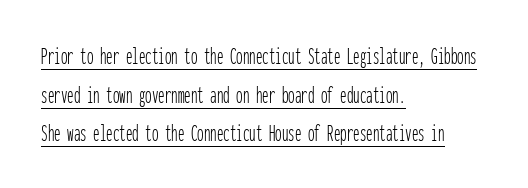
The image shows 26 px text type, upright; set left-aligned, normal line spacing (1.49x), normal letter spacing, underlined.
